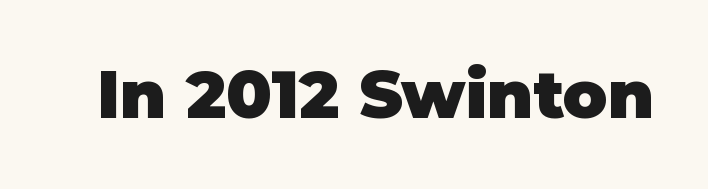
Decoration check: the copy has no underline. The passage shown is emphatically bold. These lines are rendered in a variable-pitch font. Vertical strokes here are truly vertical. You can tell from the bare stems that sans-serif type was used. What stands out about the letter spacing? Nothing — it is the standard amount.
